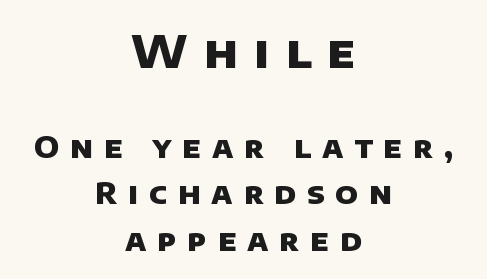
The image shows 45 px heavy sans-serif type; set centered, normal line spacing (1.55x), unusually wide letter spacing (+0.36 em), not underlined; the first (top) block is 1.5x larger; low stroke contrast and a large x-height.
